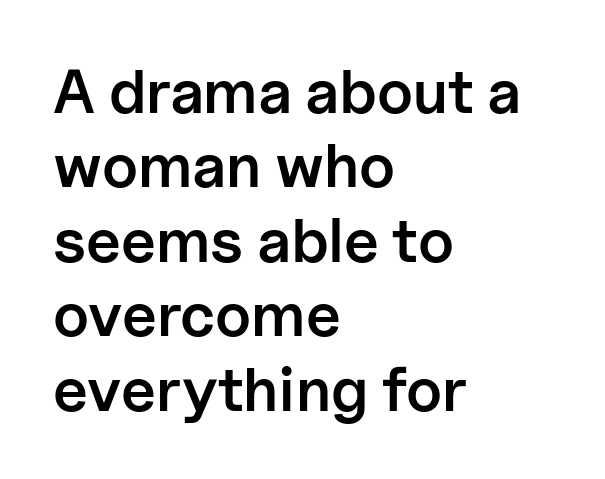
Q: Is the text bold? A: Semi-bold.
Q: Is the text italic (slanted)? A: No, it is upright.
Q: Is the typeface a serif or a sans-serif typeface? A: Sans-serif.
Q: Is the text underlined? A: No.
Q: How is the paragraph aligned? A: Left-aligned.
Q: Is the spacing between letters normal or unusually wide? A: Normal.
Q: Width (condensed, normal, or wide)? A: Normal.
Q: Stroke contrast? A: Low.
Q: x-height? A: Medium.
Q: Monospaced? A: No.
